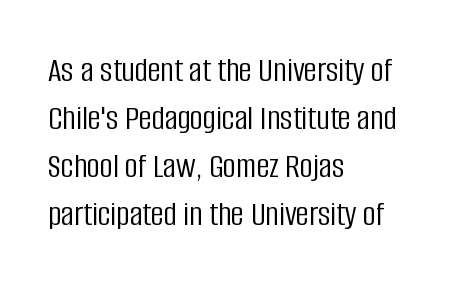
The image shows 36 px light, condensed sans-serif type, upright; set left-aligned, normal line spacing (1.33x), normal letter spacing, not underlined; low stroke contrast and a large x-height.
